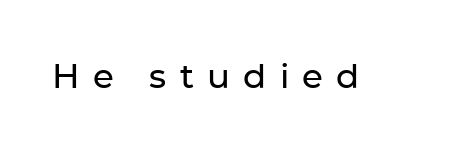
{"serif": "no", "italic": "no", "width": "normal", "stroke_contrast": "low", "x_height": "medium", "monospaced": "no", "underline": "no", "letter_spacing": "wide", "letter_spacing_em": 0.39, "glyph_px": 34}
